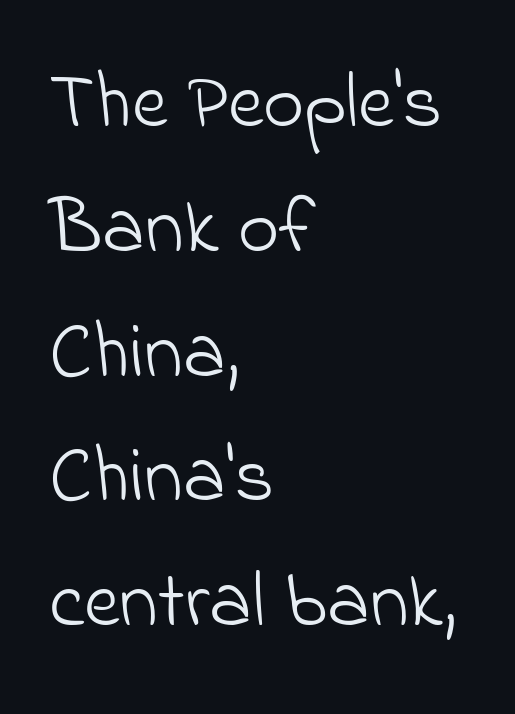
Q: Is the text bold? A: No.
Q: Is the typeface a serif or a sans-serif typeface? A: Sans-serif.
Q: Is the text underlined? A: No.
Q: How is the paragraph aligned? A: Left-aligned.
Q: Is the spacing between letters normal or unusually wide? A: Normal.
Q: Is the spacing between lines tight, normal or loose? A: Normal.
Q: Width (condensed, normal, or wide)? A: Normal.
Q: Stroke contrast? A: Low.
Q: x-height? A: Small.
Q: Monospaced? A: No.
